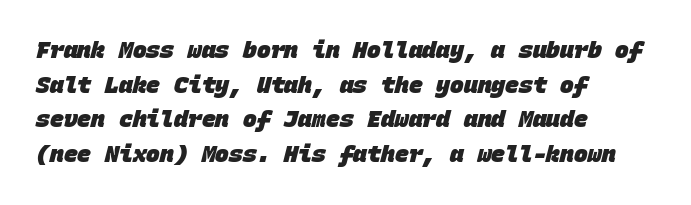
The image shows 23 px bold type; set left-aligned, normal line spacing (1.51x), normal letter spacing, not underlined.
